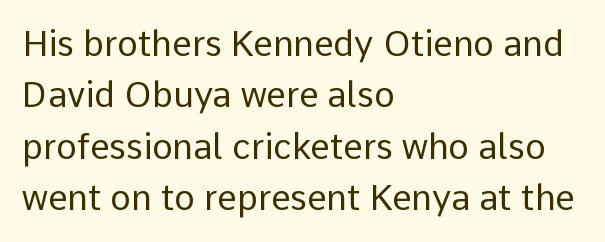
The image shows 35 px regular-weight sans-serif type, upright; set left-aligned, normal line spacing (1.47x), normal letter spacing, not underlined; low stroke contrast and a medium x-height.
